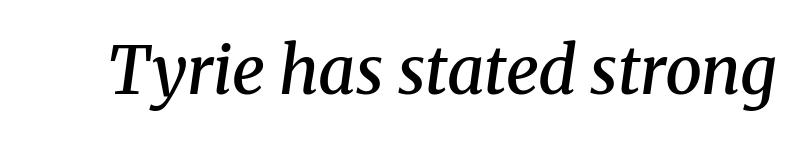
Q: Is the text bold? A: Semi-bold.
Q: Is the text italic (slanted)? A: Yes, it leans right by about 8 degrees.
Q: Is the typeface a serif or a sans-serif typeface? A: Serif.
Q: Is the text underlined? A: No.
Q: Is the spacing between letters normal or unusually wide? A: Normal.
Q: Width (condensed, normal, or wide)? A: Normal.
Q: Stroke contrast? A: Medium.
Q: x-height? A: Medium.
Q: Monospaced? A: No.
